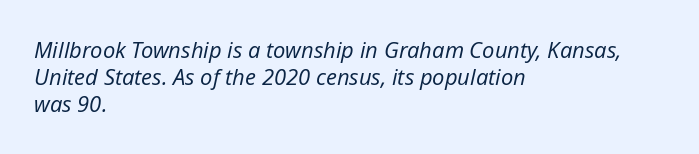
{"italic": "yes", "lean": "right", "slant_degrees": 12, "bold": "no", "underline": "no", "align": "left", "line_spacing_ratio": 1.23, "letter_spacing": "normal", "letter_spacing_em": 0.0, "glyph_px": 22}
